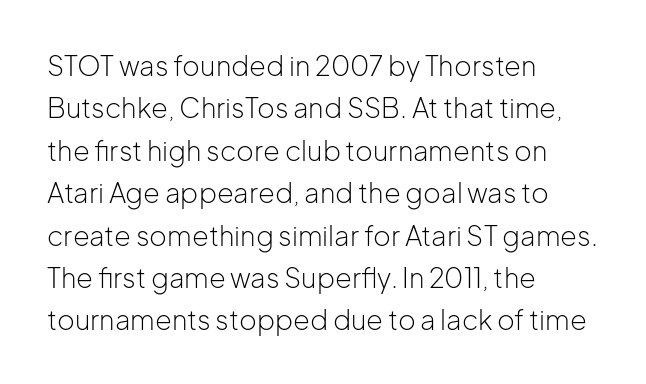
{"italic": "no", "bold": "no", "underline": "no", "align": "left", "line_spacing": "normal", "line_spacing_ratio": 1.57, "letter_spacing": "normal", "letter_spacing_em": 0.0, "glyph_px": 27}
